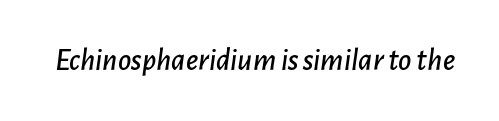
Q: Is the text italic (slanted)? A: Yes, it leans right by about 7 degrees.
Q: Is the text underlined? A: No.
Q: Is the spacing between letters normal or unusually wide? A: Normal.
Q: Width (condensed, normal, or wide)? A: Normal.
Q: Stroke contrast? A: Low.
Q: x-height? A: Medium.
Q: Monospaced? A: No.
